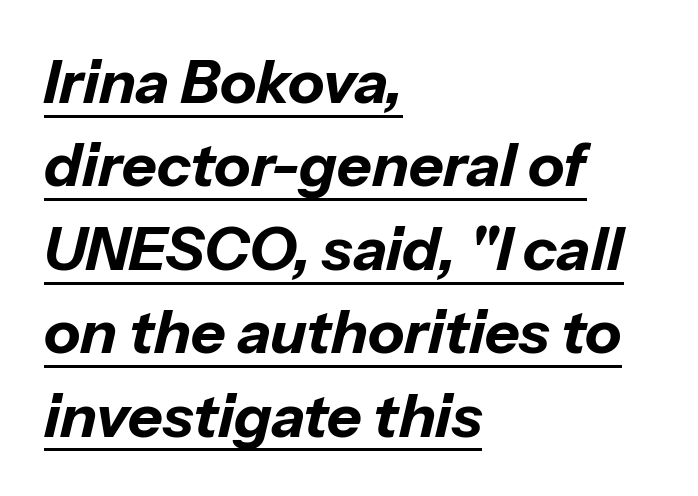
Q: Is the text bold? A: Yes.
Q: Is the text italic (slanted)? A: Yes, it leans right by about 13 degrees.
Q: Is the text underlined? A: Yes.
Q: How is the paragraph aligned? A: Left-aligned.
Q: Is the spacing between letters normal or unusually wide? A: Normal.
Q: Is the spacing between lines tight, normal or loose? A: Normal.
Q: Width (condensed, normal, or wide)? A: Normal.
Q: Stroke contrast? A: Low.
Q: x-height? A: Medium.
Q: Monospaced? A: No.
